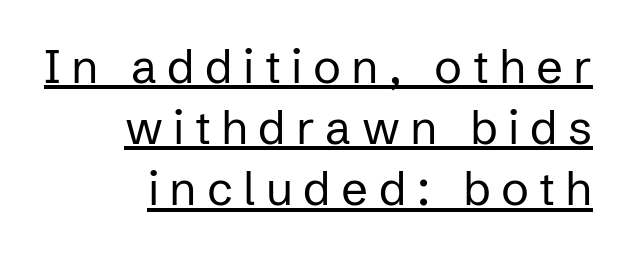
{"serif": "no", "italic": "no", "bold": "no", "weight": "regular", "width": "normal", "stroke_contrast": "low", "x_height": "medium", "monospaced": "no", "underline": "yes", "align": "right", "line_spacing": "normal", "line_spacing_ratio": 1.3, "letter_spacing": "wide", "letter_spacing_em": 0.22, "glyph_px": 47}
